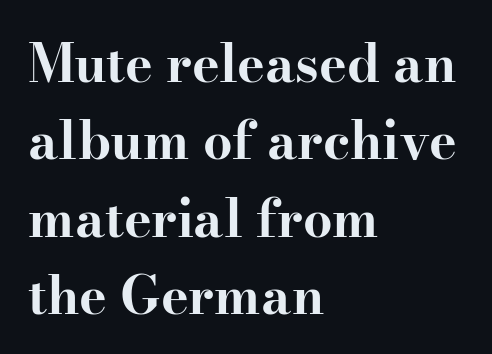
{"serif": "yes", "italic": "no", "bold": "yes", "weight": "bold", "width": "wide", "stroke_contrast": "high", "x_height": "small", "monospaced": "no", "underline": "no", "align": "left", "line_spacing": "normal", "line_spacing_ratio": 1.49, "letter_spacing": "normal", "letter_spacing_em": 0.0, "glyph_px": 52}
